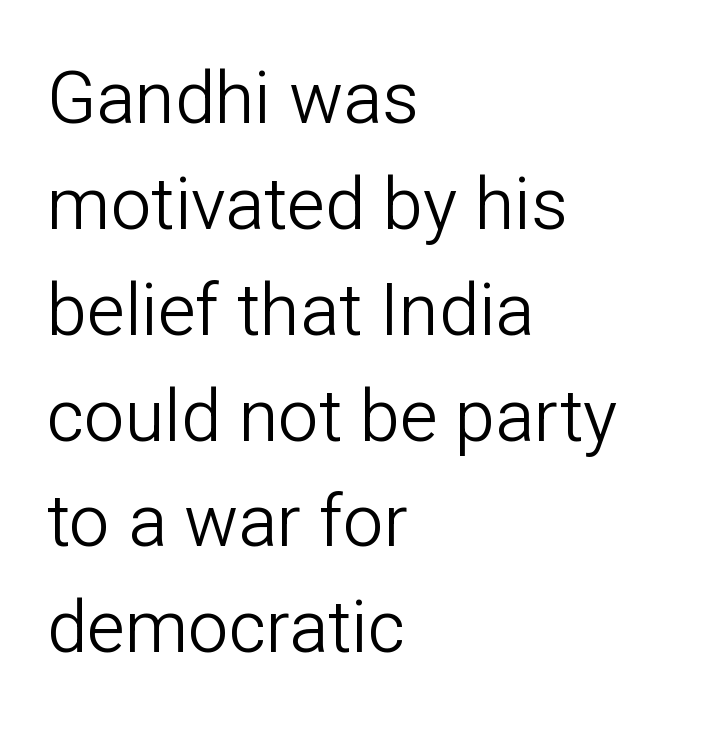
Q: Is the text bold? A: No.
Q: Is the text italic (slanted)? A: No, it is upright.
Q: Is the typeface a serif or a sans-serif typeface? A: Sans-serif.
Q: Is the text underlined? A: No.
Q: How is the paragraph aligned? A: Left-aligned.
Q: Is the spacing between letters normal or unusually wide? A: Normal.
Q: Is the spacing between lines tight, normal or loose? A: Normal.
Q: Width (condensed, normal, or wide)? A: Normal.
Q: Stroke contrast? A: Low.
Q: x-height? A: Medium.
Q: Monospaced? A: No.
